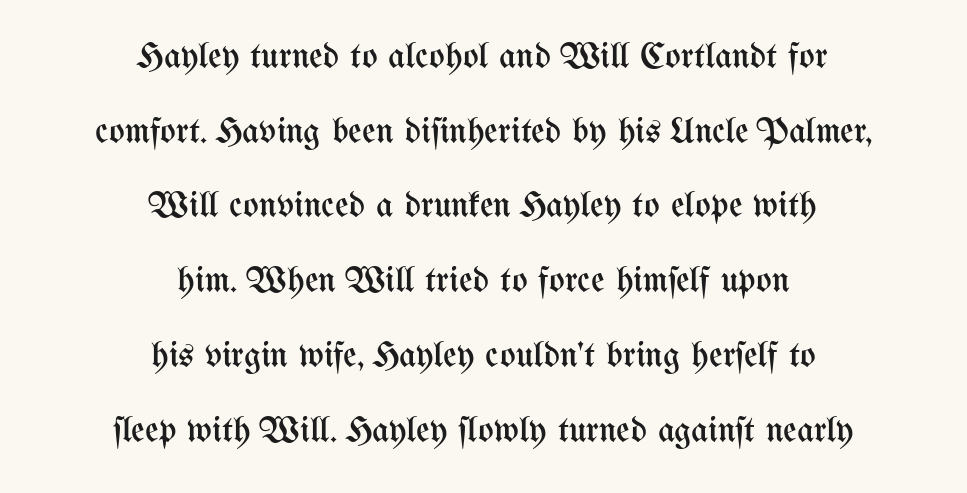
The image shows 37 px regular-weight, condensed type, upright; set centered, loose line spacing (2.02x), normal letter spacing, not underlined; medium stroke contrast and a medium x-height.
